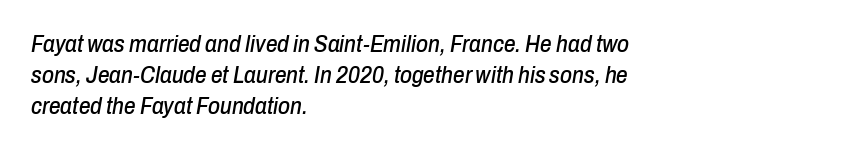
Tracking value appears to be zero — textbook default spacing. Clear beneath every line of the passage. A student would call this left alignment; a typographer would say flush left, rag right. The text carries the slant typical of an italic or oblique font. Does the leading feel generous? No, just average.
